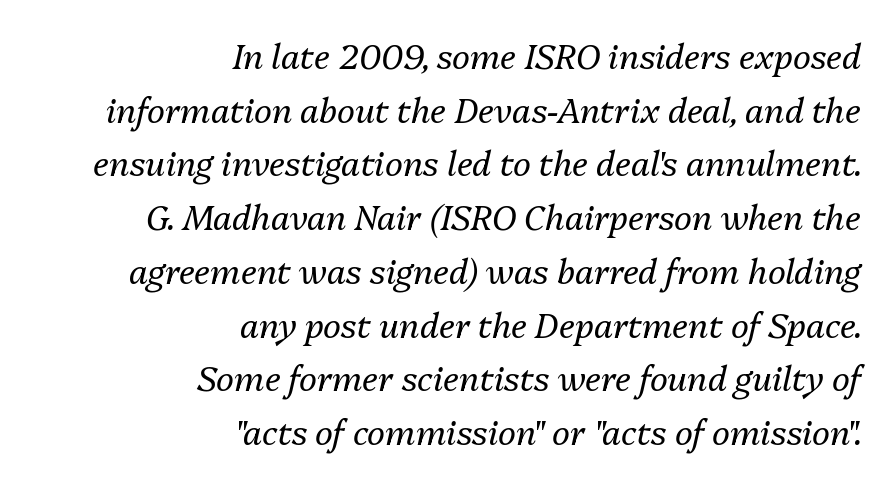
Q: Is the text bold? A: No.
Q: Is the text italic (slanted)? A: Yes, it leans right by about 13 degrees.
Q: Is the text underlined? A: No.
Q: How is the paragraph aligned? A: Right-aligned.
Q: Is the spacing between letters normal or unusually wide? A: Normal.
Q: Is the spacing between lines tight, normal or loose? A: Normal.
Q: Width (condensed, normal, or wide)? A: Normal.
Q: Stroke contrast? A: Medium.
Q: x-height? A: Medium.
Q: Monospaced? A: No.
